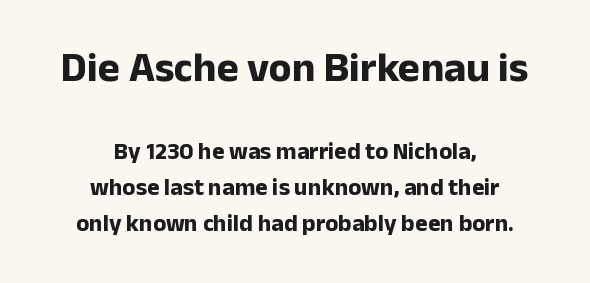
Q: Is the text bold? A: Yes.
Q: Is the text italic (slanted)? A: No, it is upright.
Q: Is the typeface a serif or a sans-serif typeface? A: Sans-serif.
Q: Is the text underlined? A: No.
Q: How is the paragraph aligned? A: Centered.
Q: Is the spacing between letters normal or unusually wide? A: Normal.
Q: Is the spacing between lines tight, normal or loose? A: Normal.
Q: Which block of text is set in a larger size, the first (top) or the second (bottom)? A: The first (top) one.
Q: Width (condensed, normal, or wide)? A: Normal.
Q: Stroke contrast? A: Low.
Q: x-height? A: Medium.
Q: Monospaced? A: No.
